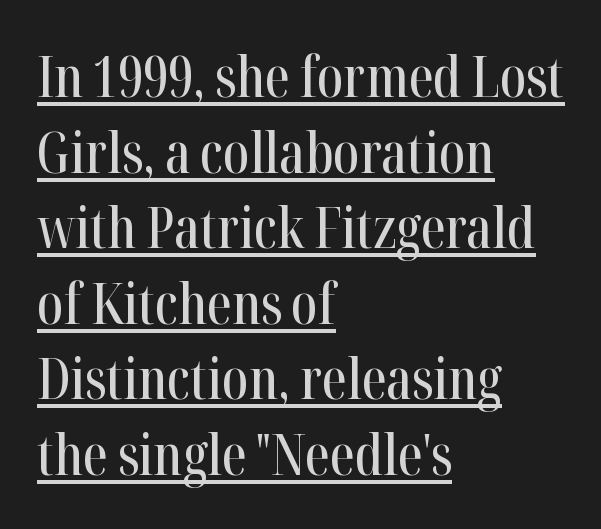
Q: Is the text italic (slanted)? A: No, it is upright.
Q: Is the typeface a serif or a sans-serif typeface? A: Serif.
Q: Is the text underlined? A: Yes.
Q: How is the paragraph aligned? A: Left-aligned.
Q: Is the spacing between letters normal or unusually wide? A: Normal.
Q: Is the spacing between lines tight, normal or loose? A: Normal.
Q: Width (condensed, normal, or wide)? A: Condensed.
Q: Stroke contrast? A: High.
Q: x-height? A: Medium.
Q: Monospaced? A: No.
